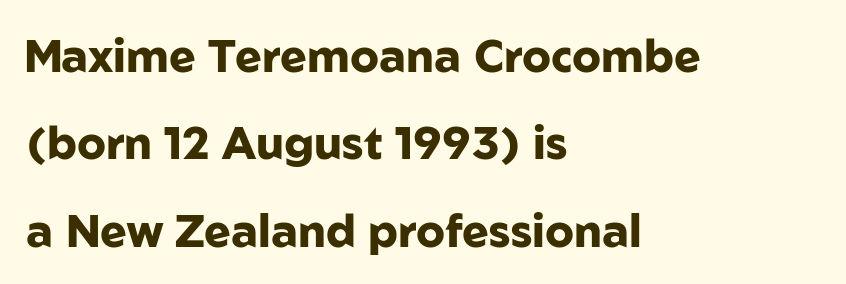
The words here are not underlined. Character widths vary here, with narrow letters taking less room than wide ones. In terms of weight, the rendering is a true, heavy bold. Inter-character spacing is left at the font's built-in metrics. Style check: upright.
